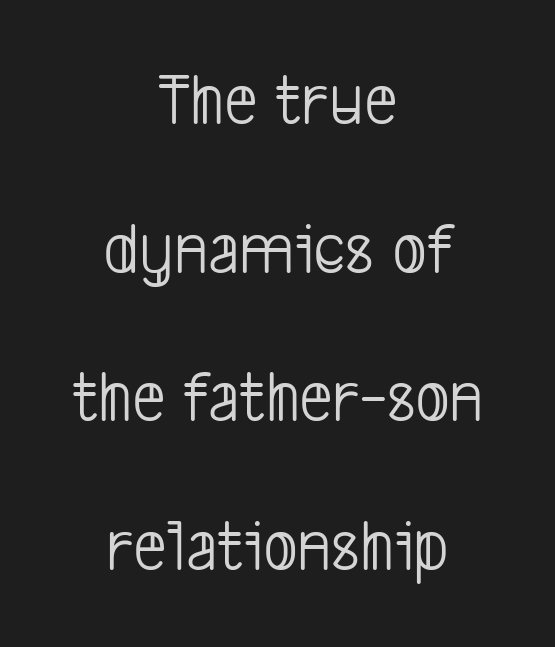
Does the copy run flush right? No — it is centered line by line. Think of a printed novel: that variable character pitch is what you see here. The letterforms sit shoulder to shoulder at normal distance. The typeface has the unassuming heft of standard copy or less. The strip under each line holds only bare page.
